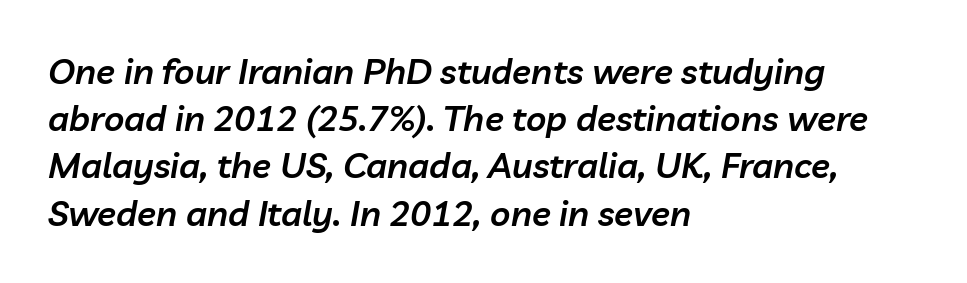
{"italic": "yes", "lean": "right", "slant_degrees": 10, "bold": "semi", "weight": "semibold", "width": "normal", "stroke_contrast": "low", "x_height": "medium", "monospaced": "no", "underline": "no", "align": "left", "line_spacing": "normal", "line_spacing_ratio": 1.35, "letter_spacing": "normal", "letter_spacing_em": 0.0, "glyph_px": 35}
